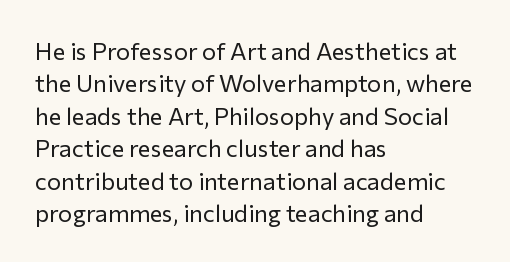
{"italic": "no", "bold": "no", "underline": "no", "align": "left", "line_spacing": "normal", "line_spacing_ratio": 1.35, "letter_spacing": "normal", "letter_spacing_em": 0.0, "glyph_px": 24}
